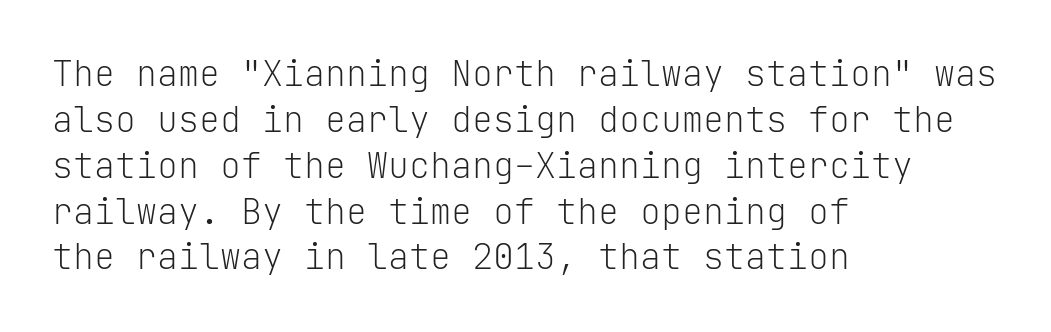
The passage is arranged the way most books set body copy — flush left. Compared with typical paragraphs, the rows here are spaced about the same. Nope, no serifs anywhere on these letters. The space directly below the letters is spotless. Stroke thickness stays within the range of a standard reading face or lighter.
